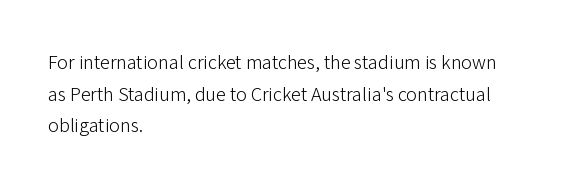
Teacher's note: observe the even left margin — that is flush-left alignment. The passage shown is not underscored anywhere. The rendering uses a moderate line-height, typical for paragraphs. Ascenders rise straight up at ninety degrees. Nobody touched the tracking dial on this one.
